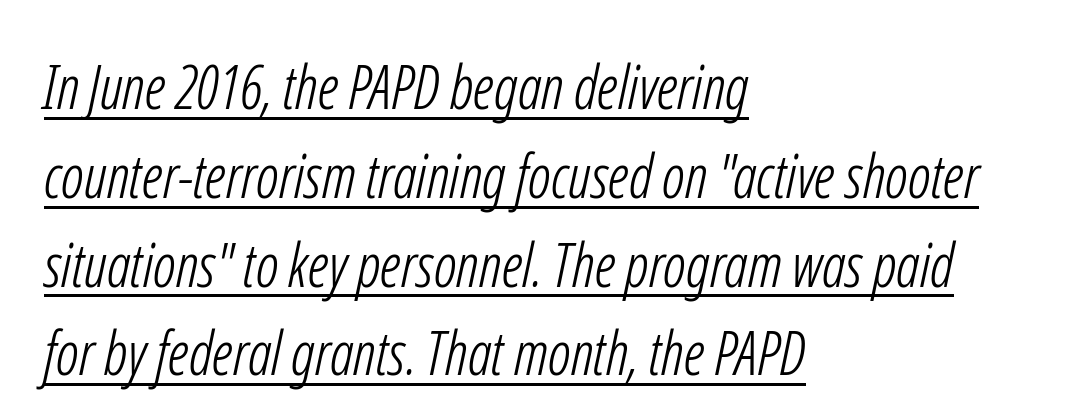
Q: Is the text bold? A: No.
Q: Is the typeface a serif or a sans-serif typeface? A: Sans-serif.
Q: Is the text underlined? A: Yes.
Q: How is the paragraph aligned? A: Left-aligned.
Q: Is the spacing between letters normal or unusually wide? A: Normal.
Q: Is the spacing between lines tight, normal or loose? A: Normal.
Q: Width (condensed, normal, or wide)? A: Condensed.
Q: Stroke contrast? A: Low.
Q: x-height? A: Medium.
Q: Monospaced? A: No.
